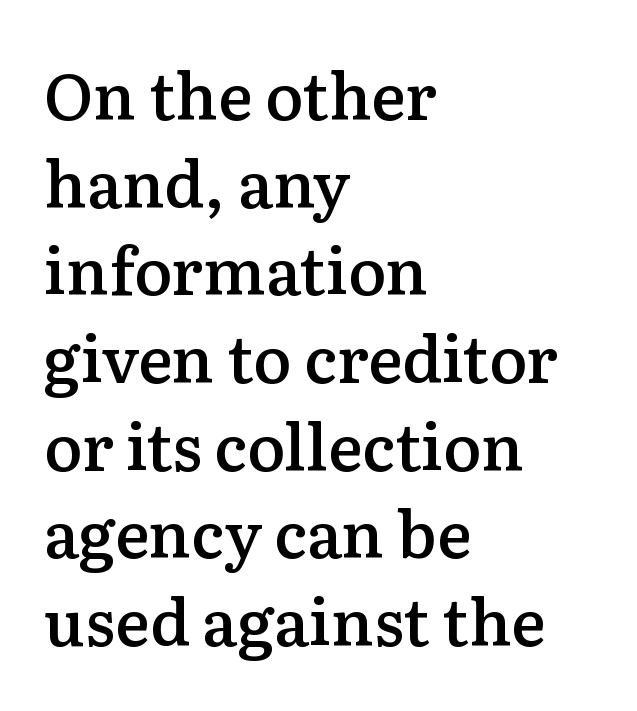
{"serif": "yes", "italic": "no", "bold": "semi", "weight": "semibold", "width": "normal", "stroke_contrast": "low", "x_height": "medium", "monospaced": "no", "underline": "no", "align": "left", "line_spacing": "normal", "line_spacing_ratio": 1.37, "letter_spacing": "normal", "letter_spacing_em": 0.0, "glyph_px": 64}
